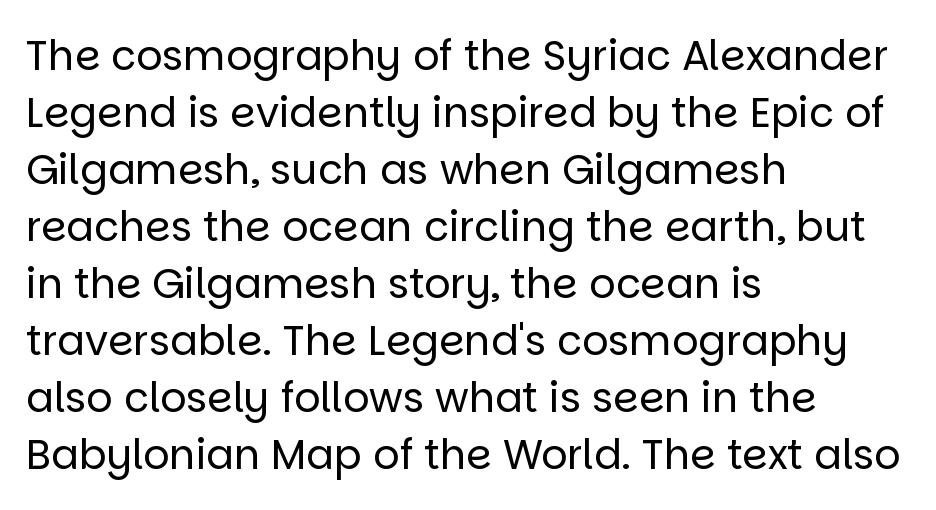
Q: Is the text bold? A: No.
Q: Is the text italic (slanted)? A: No, it is upright.
Q: Is the typeface a serif or a sans-serif typeface? A: Sans-serif.
Q: Is the text underlined? A: No.
Q: How is the paragraph aligned? A: Left-aligned.
Q: Is the spacing between letters normal or unusually wide? A: Normal.
Q: Is the spacing between lines tight, normal or loose? A: Normal.
Q: Width (condensed, normal, or wide)? A: Normal.
Q: Stroke contrast? A: Low.
Q: x-height? A: Large.
Q: Monospaced? A: No.
